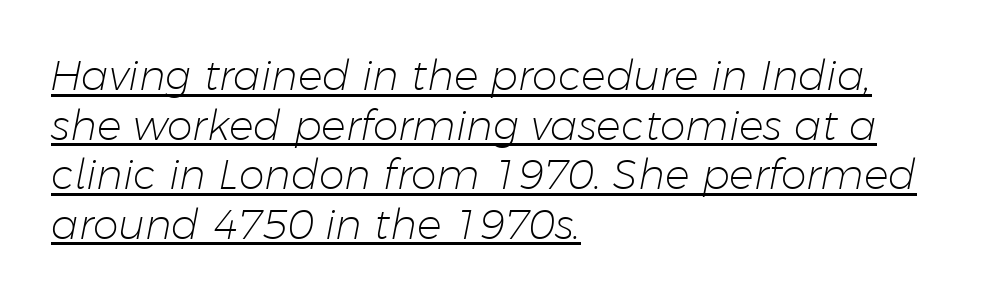
Q: Is the text bold? A: No.
Q: Is the text italic (slanted)? A: Yes, it leans right by about 11 degrees.
Q: Is the text underlined? A: Yes.
Q: How is the paragraph aligned? A: Left-aligned.
Q: Is the spacing between letters normal or unusually wide? A: Normal.
Q: Width (condensed, normal, or wide)? A: Normal.
Q: Stroke contrast? A: Low.
Q: x-height? A: Medium.
Q: Monospaced? A: No.
